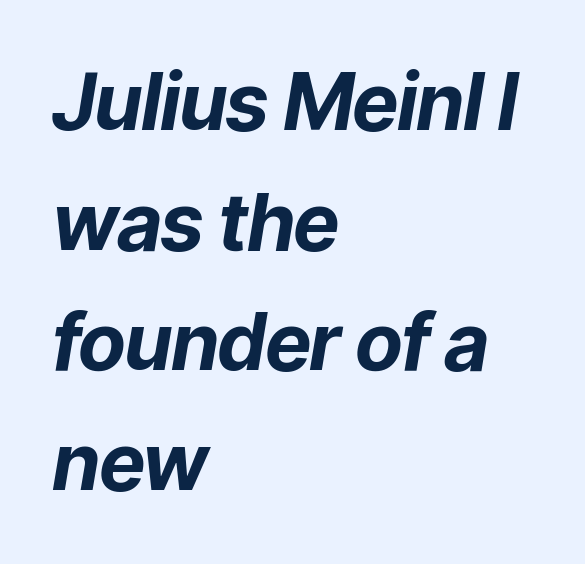
{"italic": "yes", "lean": "right", "slant_degrees": 9, "bold": "yes", "weight": "bold", "width": "normal", "stroke_contrast": "low", "x_height": "medium", "monospaced": "no", "underline": "no", "align": "left", "line_spacing": "normal", "line_spacing_ratio": 1.52, "letter_spacing": "normal", "letter_spacing_em": 0.0, "glyph_px": 79}
